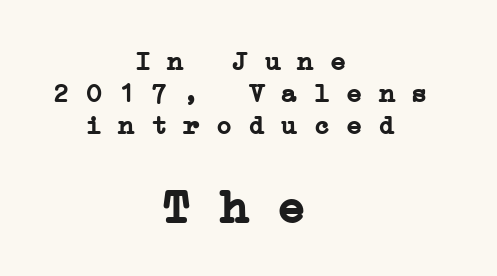
Quick note: underline off. Each line is balanced around a shared central axis. Letterform terminals end in serifs throughout the passage. Typesetter's note — lower block bumped up in size, upper block left smaller.
